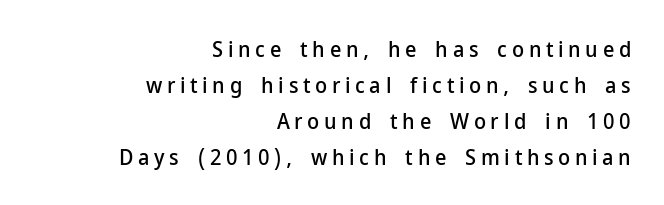
This rendering features lettering with no underline. The axis of the letterforms is exactly vertical. A typesetter would call this leading conventional body-copy spacing. Short note: letters widely spaced. Line endings align vertically; line beginnings do not.
